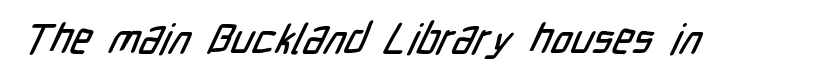
What stands out about the letter spacing? Nothing — it is the standard amount. Observe the absence of serifs on each vertical stroke in this sample. Looks like regular typesetting: each glyph gets only the width it needs. Underlining? Definitely not there.
